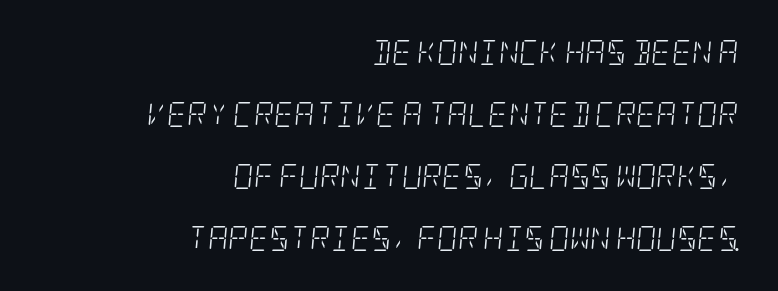
{"italic": "yes", "lean": "right", "slant_degrees": 5, "bold": "no", "underline": "no", "align": "right", "line_spacing": "loose", "line_spacing_ratio": 2.48, "letter_spacing": "normal", "letter_spacing_em": 0.0, "glyph_px": 25}
